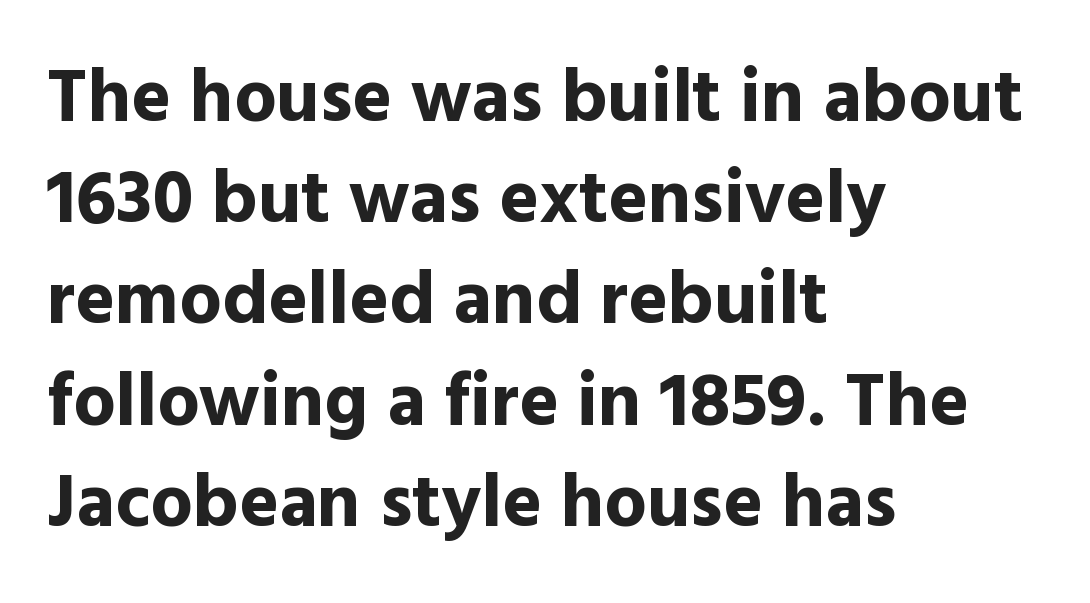
The image shows 75 px bold sans-serif type, upright; set left-aligned, normal line spacing (1.35x), normal letter spacing, not underlined; a medium x-height.
